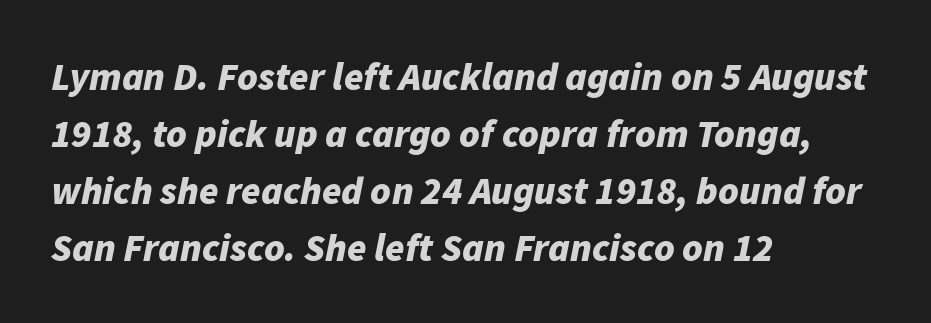
The image shows 39 px bold type, italic (leaning right); set left-aligned, normal line spacing (1.46x), normal letter spacing, not underlined; low stroke contrast and a medium x-height.
